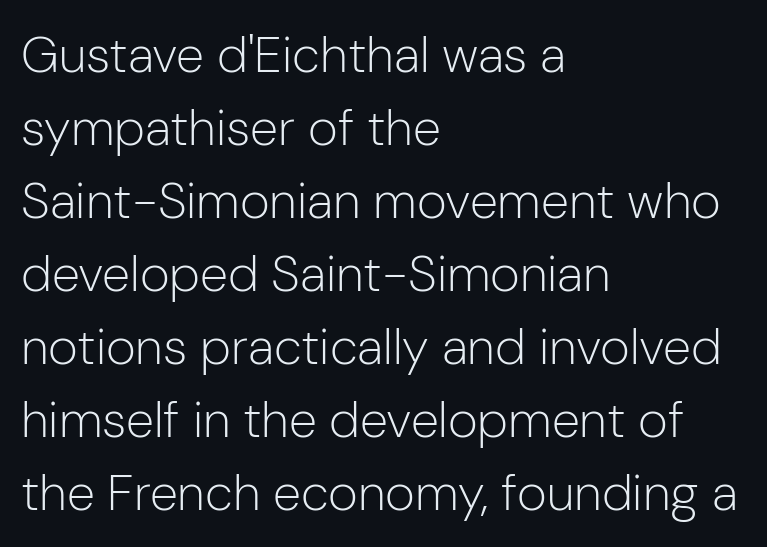
The image shows 51 px light sans-serif type, upright; set left-aligned, normal line spacing (1.43x), normal letter spacing, not underlined; low stroke contrast and a medium x-height.
